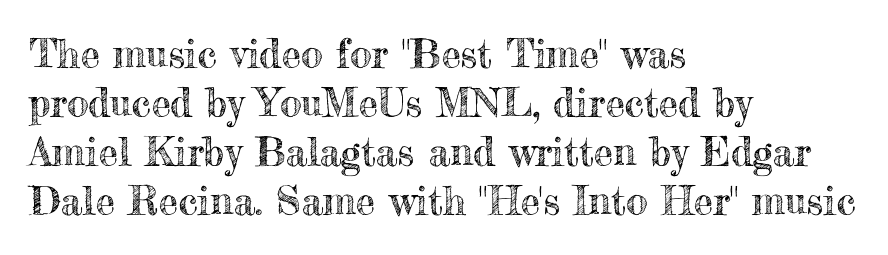
The image shows 39 px text type, upright; set left-aligned, normal line spacing (1.26x), normal letter spacing, not underlined; a small x-height.
